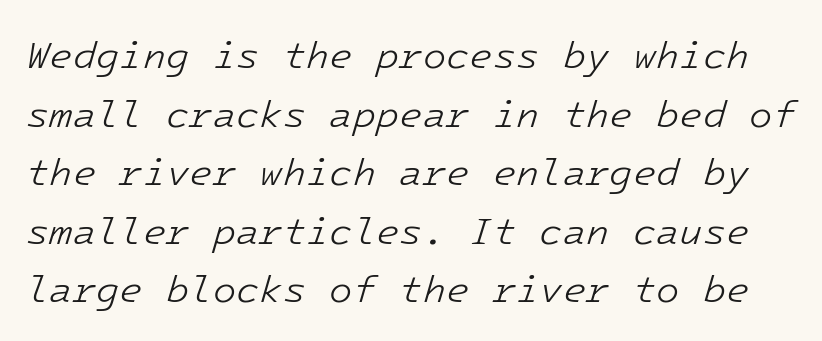
{"italic": "yes", "lean": "right", "slant_degrees": 16, "bold": "no", "weight": "light", "width": "normal", "stroke_contrast": "low", "x_height": "medium", "monospaced": "yes", "underline": "no", "line_spacing": "normal", "line_spacing_ratio": 1.54, "letter_spacing": "normal", "letter_spacing_em": 0.0, "glyph_px": 38}
